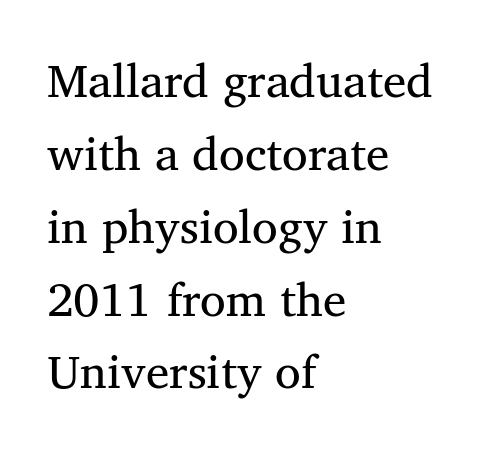
{"serif": "yes", "bold": "no", "weight": "regular", "width": "normal", "stroke_contrast": "medium", "x_height": "medium", "monospaced": "no", "underline": "no", "align": "left", "line_spacing": "normal", "line_spacing_ratio": 1.55, "letter_spacing": "normal", "letter_spacing_em": 0.0, "glyph_px": 47}
